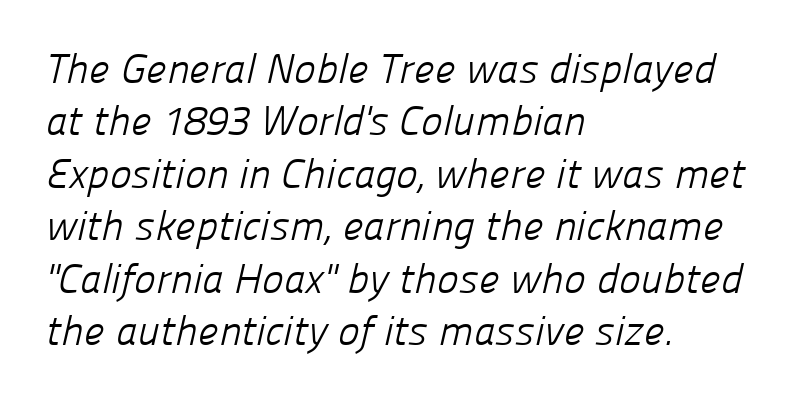
The image shows 41 px light sans-serif type; set left-aligned, normal line spacing (1.28x), normal letter spacing, not underlined; low stroke contrast and a medium x-height.
